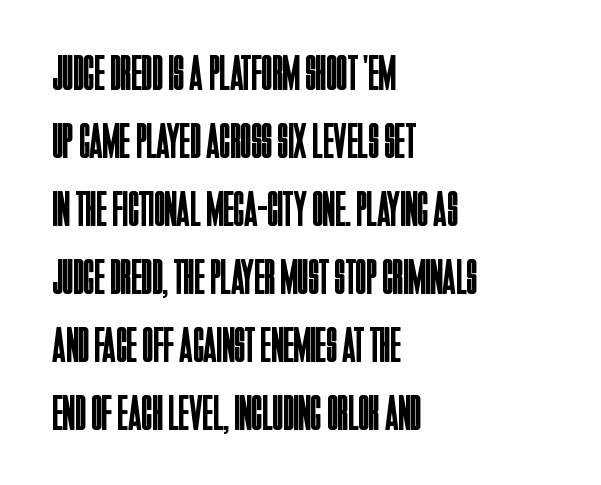
{"serif": "no", "italic": "no", "bold": "no", "weight": "regular", "width": "condensed", "stroke_contrast": "low", "x_height": "large", "monospaced": "no", "underline": "no", "align": "left", "line_spacing": "normal", "line_spacing_ratio": 1.36, "letter_spacing": "normal", "letter_spacing_em": 0.0, "glyph_px": 50}
